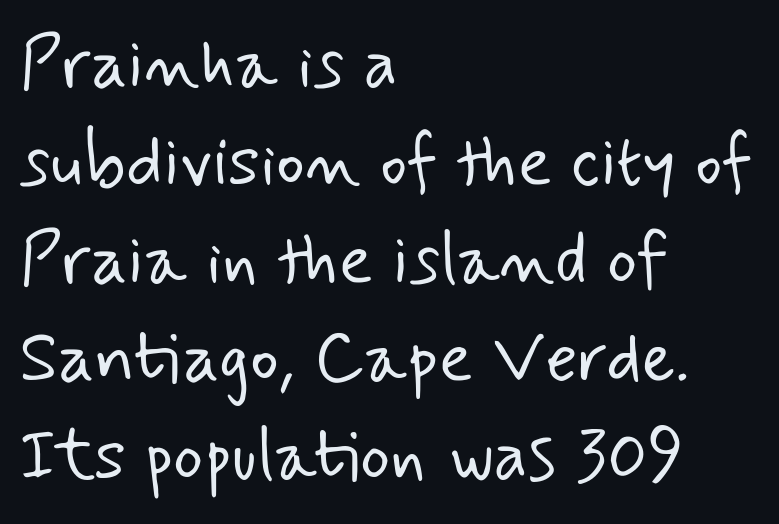
The image shows 71 px light sans-serif type; set left-aligned, normal line spacing (1.38x), normal letter spacing, not underlined; low stroke contrast and a small x-height.
